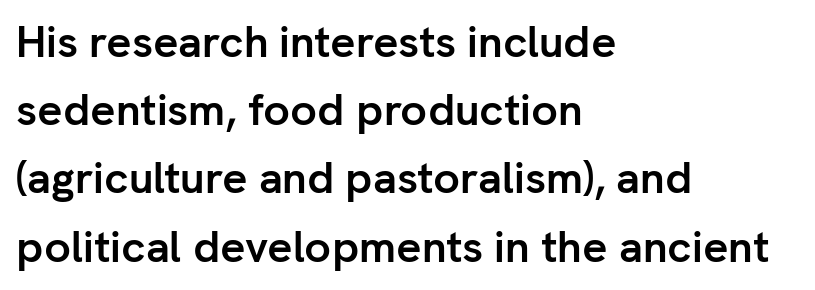
Q: Is the text bold? A: Yes.
Q: Is the text italic (slanted)? A: No, it is upright.
Q: Is the typeface a serif or a sans-serif typeface? A: Sans-serif.
Q: Is the text underlined? A: No.
Q: How is the paragraph aligned? A: Left-aligned.
Q: Is the spacing between letters normal or unusually wide? A: Normal.
Q: Is the spacing between lines tight, normal or loose? A: Normal.
Q: Width (condensed, normal, or wide)? A: Normal.
Q: Stroke contrast? A: Low.
Q: x-height? A: Medium.
Q: Monospaced? A: No.
